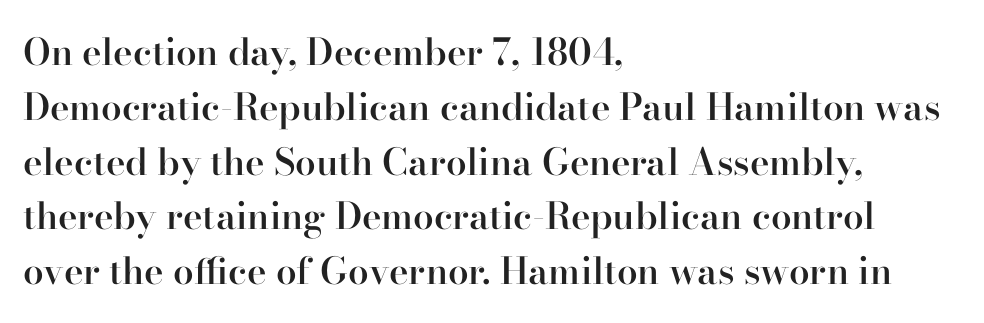
{"serif": "yes", "italic": "no", "bold": "semi", "weight": "semibold", "width": "normal", "stroke_contrast": "high", "x_height": "small", "monospaced": "no", "underline": "no", "align": "left", "line_spacing": "normal", "line_spacing_ratio": 1.48, "letter_spacing": "normal", "letter_spacing_em": 0.0, "glyph_px": 37}
